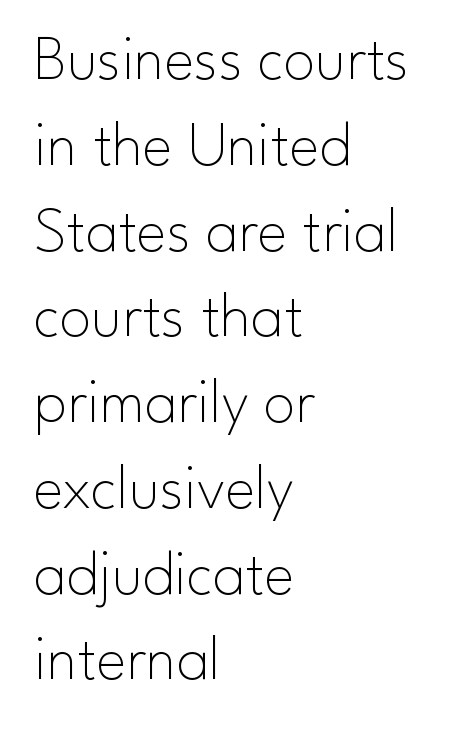
Q: Is the text bold? A: No.
Q: Is the text italic (slanted)? A: No, it is upright.
Q: Is the typeface a serif or a sans-serif typeface? A: Sans-serif.
Q: Is the text underlined? A: No.
Q: How is the paragraph aligned? A: Left-aligned.
Q: Is the spacing between letters normal or unusually wide? A: Normal.
Q: Is the spacing between lines tight, normal or loose? A: Normal.
Q: Width (condensed, normal, or wide)? A: Normal.
Q: Stroke contrast? A: Low.
Q: x-height? A: Small.
Q: Monospaced? A: No.
